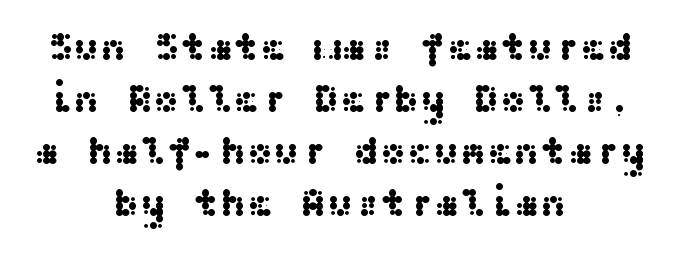
{"serif": "no", "italic": "no", "width": "wide", "stroke_contrast": "medium", "x_height": "medium", "underline": "no", "align": "center", "line_spacing": "normal", "line_spacing_ratio": 1.3, "letter_spacing": "normal", "letter_spacing_em": 0.0, "glyph_px": 40}
